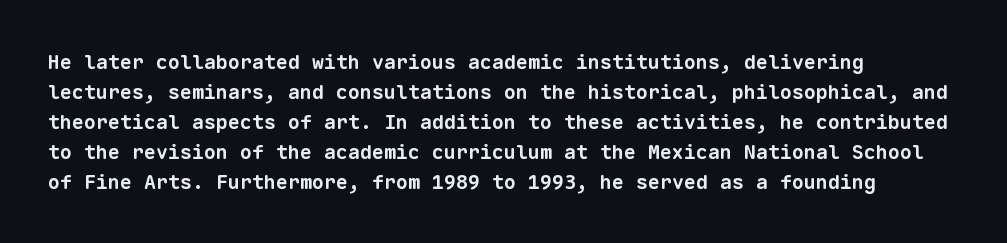
{"bold": "yes", "underline": "no", "align": "left", "line_spacing": "normal", "line_spacing_ratio": 1.5, "letter_spacing": "normal", "letter_spacing_em": 0.0, "glyph_px": 20}
